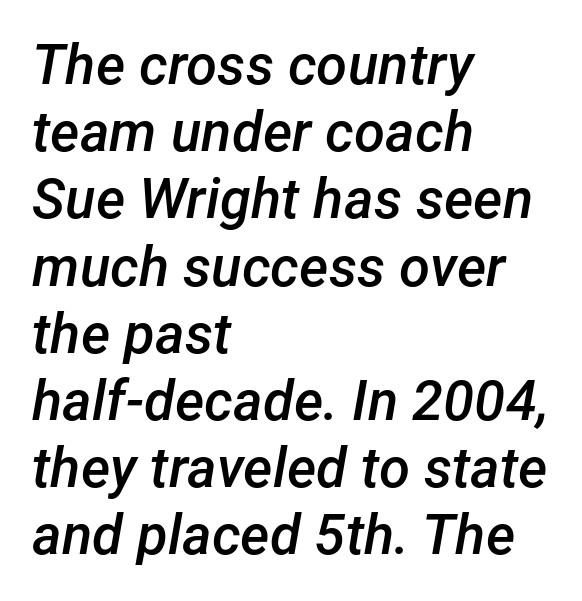
The image shows 56 px semibold type, italic (leaning right); set left-aligned, line spacing 1.2x, normal letter spacing, not underlined; low stroke contrast and a medium x-height.
